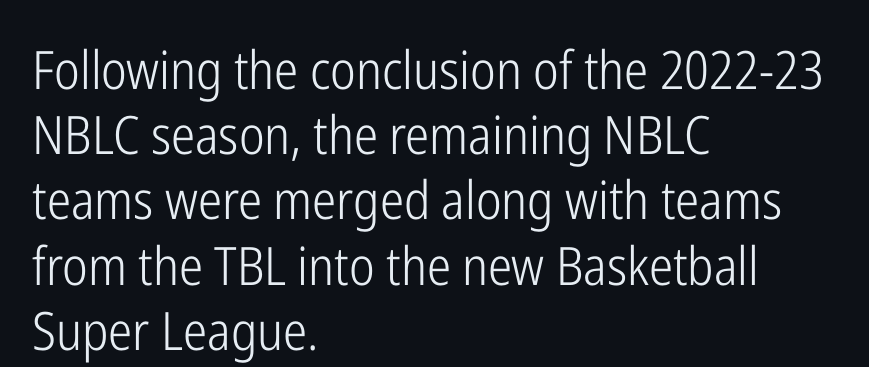
The image shows 53 px light, condensed sans-serif type, upright; set left-aligned, line spacing 1.23x, normal letter spacing, not underlined; low stroke contrast and a medium x-height.
